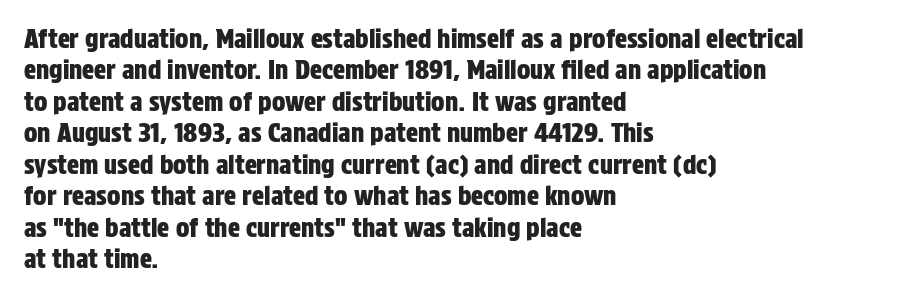
The space directly below the letters is spotless. Whoever set this chose a conventional vertical rhythm. The typesetter chose a ragged-right arrangement here. Posture: straight, roman, zero tilt. Standard letterfit; no display-style spreading of the glyphs.
